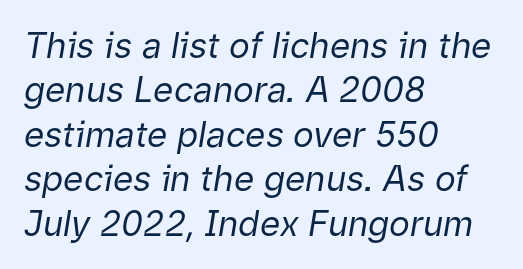
What's the leading like? Ordinary, nothing unusual. The typography opts for an oblique posture over an upright one. The gap between lines stays unmarked. The weight tops out at a normal text grade. Note the varied advance widths — an 'i' is clearly narrower than an 'm'.
